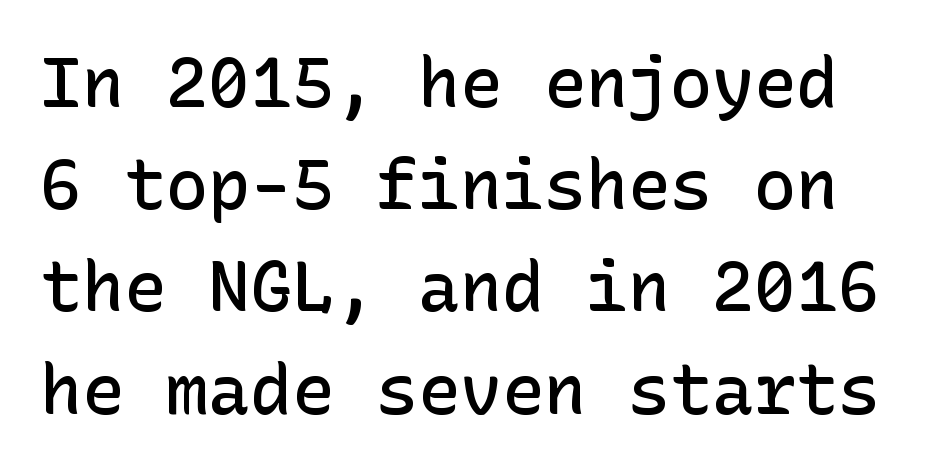
The image shows 70 px semibold sans-serif type, upright; set normal line spacing (1.46x), normal letter spacing, not underlined; low stroke contrast and a medium x-height.
